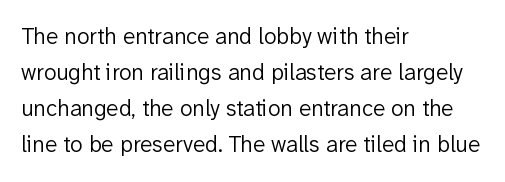
Q: Is the text bold? A: No.
Q: Is the text italic (slanted)? A: No, it is upright.
Q: Is the text underlined? A: No.
Q: How is the paragraph aligned? A: Left-aligned.
Q: Is the spacing between letters normal or unusually wide? A: Normal.
Q: Is the spacing between lines tight, normal or loose? A: Normal.
